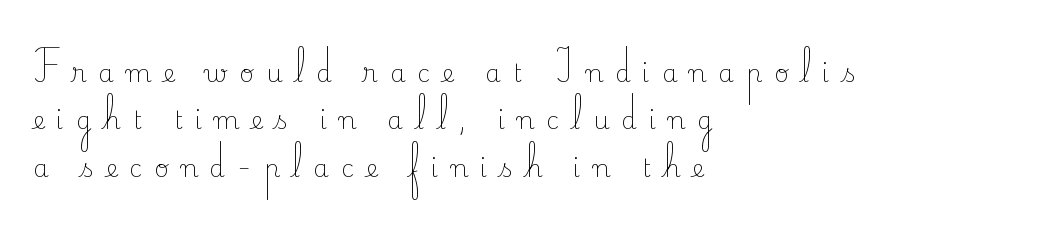
The image shows 25 px text type, upright; set left-aligned, loose line spacing (1.9x), unusually wide letter spacing (+0.48 em), not underlined.
